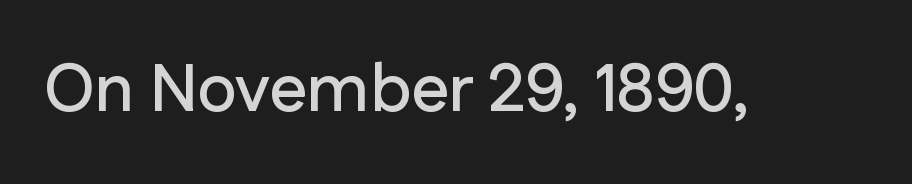
{"serif": "no", "italic": "no", "width": "normal", "stroke_contrast": "low", "x_height": "medium", "monospaced": "no", "underline": "no", "letter_spacing": "normal", "letter_spacing_em": 0.0, "glyph_px": 67}
